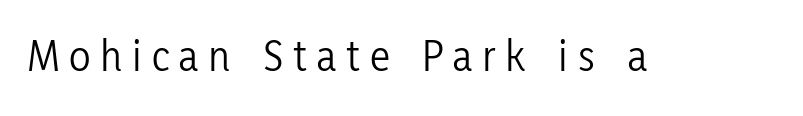
The image shows 45 px light, condensed sans-serif type, upright; set unusually wide letter spacing (+0.22 em), not underlined; low stroke contrast and a medium x-height.
